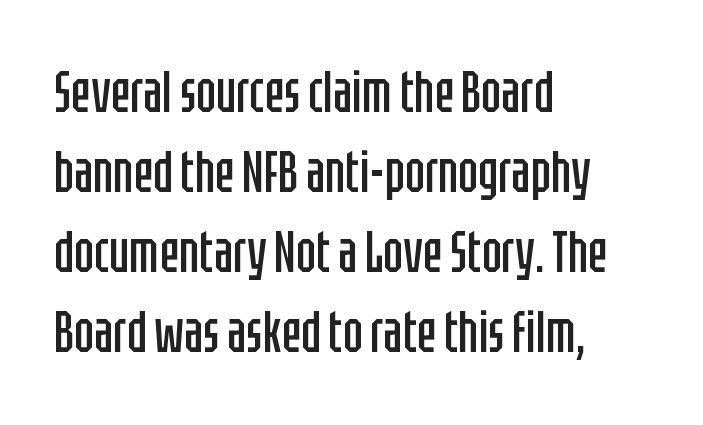
Q: Is the text bold? A: No.
Q: Is the text italic (slanted)? A: No, it is upright.
Q: Is the typeface a serif or a sans-serif typeface? A: Sans-serif.
Q: Is the text underlined? A: No.
Q: How is the paragraph aligned? A: Left-aligned.
Q: Is the spacing between letters normal or unusually wide? A: Normal.
Q: Is the spacing between lines tight, normal or loose? A: Normal.
Q: Width (condensed, normal, or wide)? A: Condensed.
Q: Stroke contrast? A: Low.
Q: x-height? A: Large.
Q: Monospaced? A: No.
